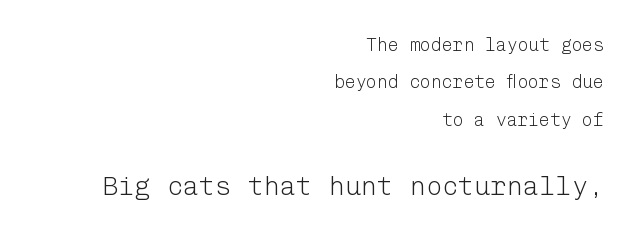
Visually the block forms a straight wall on the right and a jagged coastline on the left. The letters in the lower block stand taller than those in the block above. Stroke mass is kept to a normal reading level or below. Tall strokes in this sample are plumb rather than angled.
